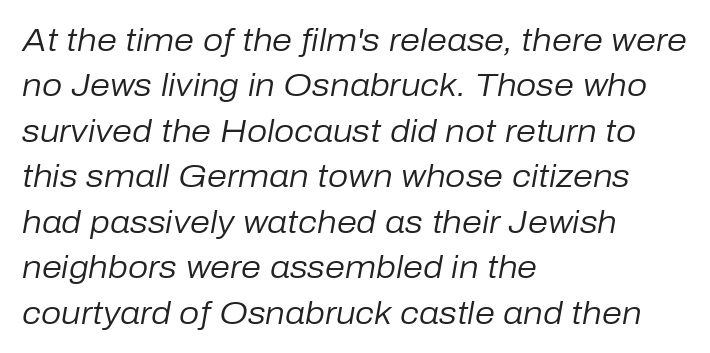
The image shows 32 px regular-weight type, italic (leaning right); set left-aligned, normal line spacing (1.42x), normal letter spacing, not underlined; low stroke contrast and a medium x-height.
